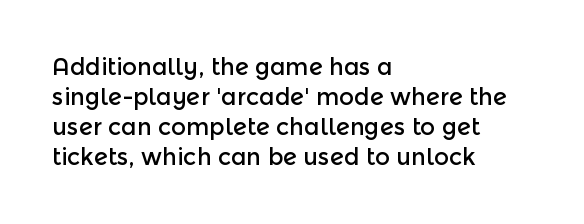
The image shows 23 px text type, upright; set left-aligned, normal line spacing (1.31x), normal letter spacing, not underlined.
